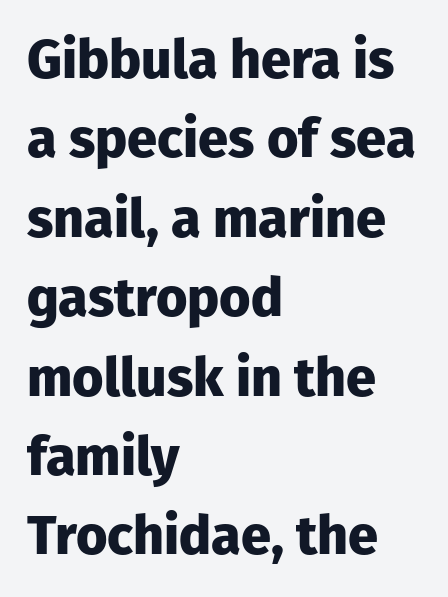
{"serif": "no", "italic": "no", "bold": "yes", "weight": "heavy", "width": "normal", "stroke_contrast": "low", "x_height": "medium", "monospaced": "no", "underline": "no", "align": "left", "line_spacing": "normal", "line_spacing_ratio": 1.47, "letter_spacing": "normal", "letter_spacing_em": 0.0, "glyph_px": 54}
